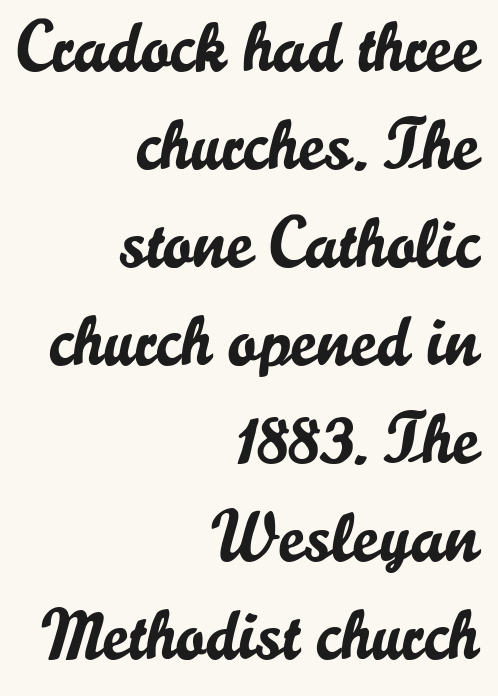
The image shows 71 px sans-serif type; set right-aligned, normal line spacing (1.38x), normal letter spacing, not underlined; low stroke contrast and a small x-height.
